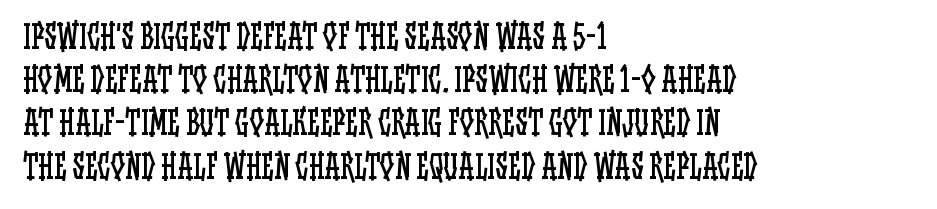
{"italic": "no", "bold": "no", "weight": "regular", "width": "condensed", "stroke_contrast": "low", "x_height": "large", "monospaced": "no", "underline": "no", "align": "left", "line_spacing": "normal", "line_spacing_ratio": 1.35, "letter_spacing": "normal", "letter_spacing_em": 0.0, "glyph_px": 32}
